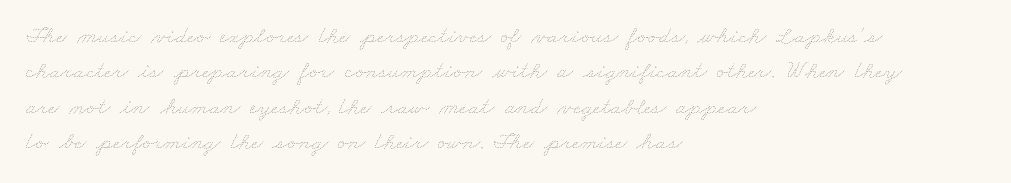
Decoration check: the copy has no underline. Words appear dense and cohesive because spacing is normal. Evenly set lines give the paragraph a standard silhouette. Is the block centered? No — it sits flush against the left margin.
